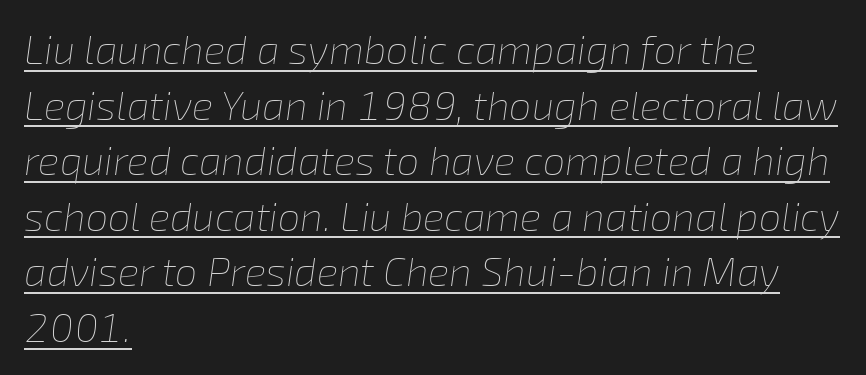
Q: Is the text bold? A: No.
Q: Is the text italic (slanted)? A: Yes, it leans right by about 8 degrees.
Q: Is the text underlined? A: Yes.
Q: How is the paragraph aligned? A: Left-aligned.
Q: Is the spacing between letters normal or unusually wide? A: Normal.
Q: Is the spacing between lines tight, normal or loose? A: Normal.
Q: Width (condensed, normal, or wide)? A: Normal.
Q: Stroke contrast? A: Low.
Q: x-height? A: Medium.
Q: Monospaced? A: No.
